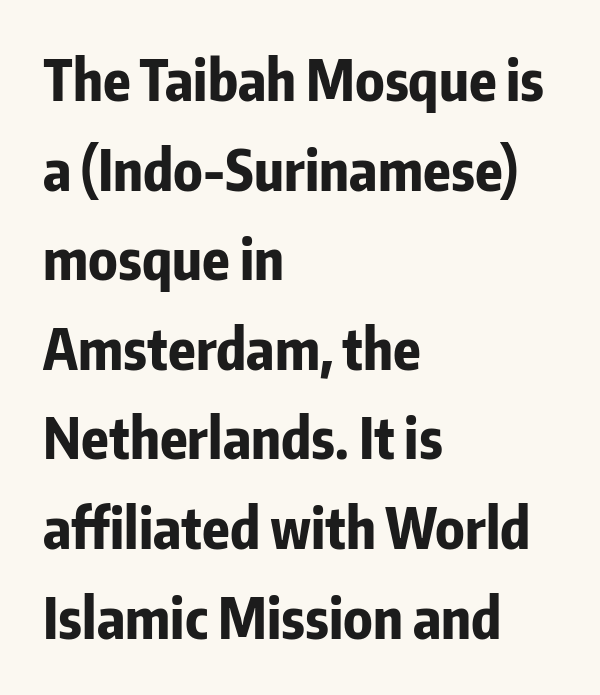
The image shows 56 px bold, condensed sans-serif type, upright; set left-aligned, normal line spacing (1.6x), normal letter spacing, not underlined; low stroke contrast and a medium x-height.
